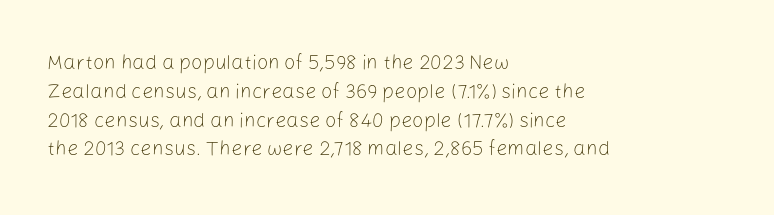
Q: Is the text bold? A: No.
Q: Is the text italic (slanted)? A: No, it is upright.
Q: Is the text underlined? A: No.
Q: How is the paragraph aligned? A: Left-aligned.
Q: Is the spacing between letters normal or unusually wide? A: Normal.
Q: Is the spacing between lines tight, normal or loose? A: Normal.
